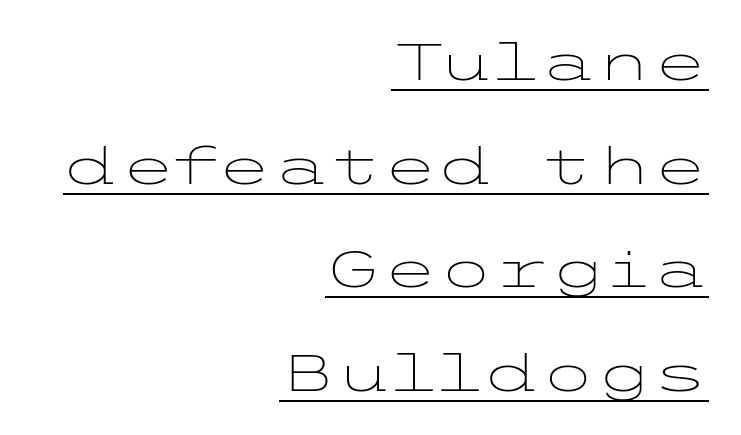
Characters remain perfectly vertical along every line. On a weight scale, this lands at 450 or below. Tracking here is standard; glyphs follow each other at the usual distance. You could fit nearly another row in the gap between these rows.
